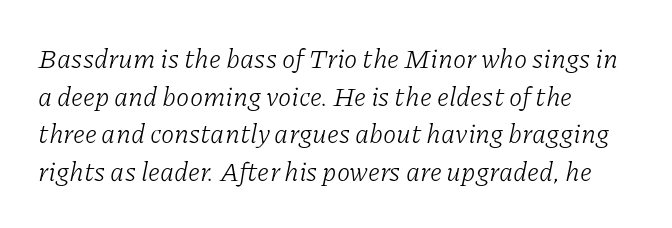
{"italic": "yes", "lean": "right", "slant_degrees": 11, "bold": "no", "underline": "no", "align": "left", "line_spacing": "normal", "line_spacing_ratio": 1.39, "letter_spacing": "normal", "letter_spacing_em": 0.0, "glyph_px": 27}
